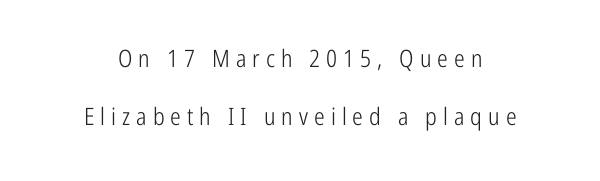
Q: Is the text bold? A: No.
Q: Is the text italic (slanted)? A: No, it is upright.
Q: Is the text underlined? A: No.
Q: How is the paragraph aligned? A: Centered.
Q: Is the spacing between letters normal or unusually wide? A: Unusually wide.
Q: Is the spacing between lines tight, normal or loose? A: Loose.
